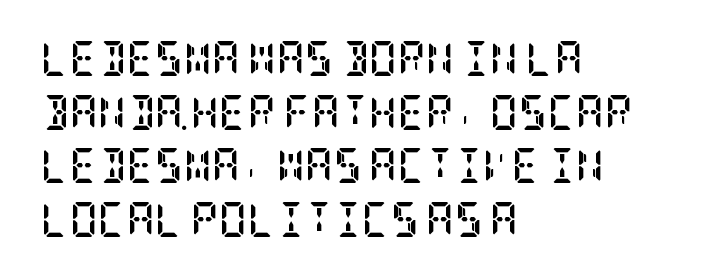
Look at the bottom of the vertical strokes: they flare into serifs here. Does extra space separate the letters? No, they use regular spacing. This is heavy type, rendered in bold. Honestly, the row spacing looks completely unremarkable. Style check: upright.
